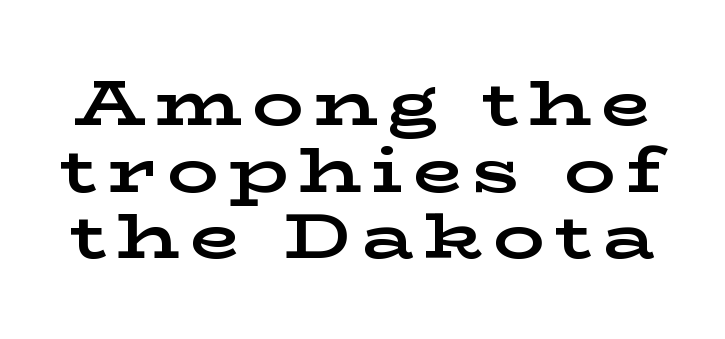
{"serif": "yes", "italic": "no", "bold": "yes", "weight": "bold", "width": "wide", "stroke_contrast": "low", "x_height": "medium", "monospaced": "no", "underline": "no", "line_spacing": "tight", "line_spacing_ratio": 1.04, "glyph_px": 64}
